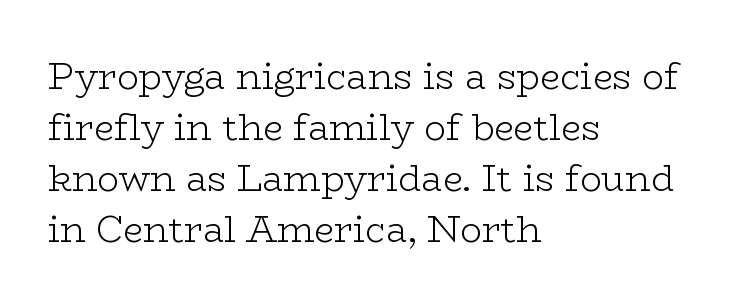
Q: Is the text bold? A: No.
Q: Is the text italic (slanted)? A: No, it is upright.
Q: Is the typeface a serif or a sans-serif typeface? A: Serif.
Q: Is the text underlined? A: No.
Q: How is the paragraph aligned? A: Left-aligned.
Q: Is the spacing between letters normal or unusually wide? A: Normal.
Q: Is the spacing between lines tight, normal or loose? A: Normal.
Q: Width (condensed, normal, or wide)? A: Wide.
Q: Stroke contrast? A: Low.
Q: x-height? A: Medium.
Q: Monospaced? A: No.
